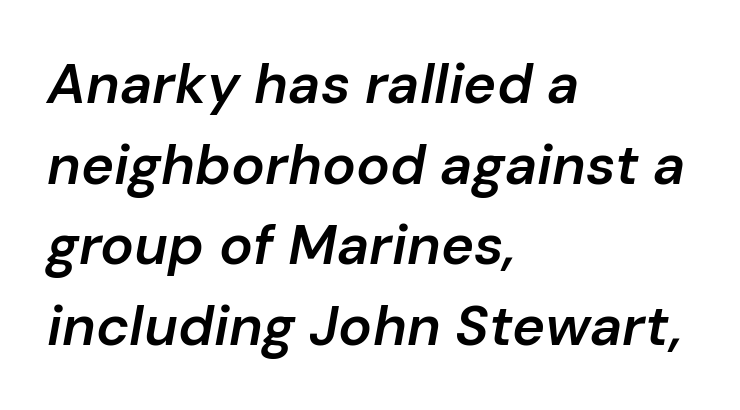
Q: Is the text bold? A: Semi-bold.
Q: Is the text italic (slanted)? A: Yes, it leans right by about 10 degrees.
Q: Is the text underlined? A: No.
Q: How is the paragraph aligned? A: Left-aligned.
Q: Is the spacing between letters normal or unusually wide? A: Normal.
Q: Is the spacing between lines tight, normal or loose? A: Normal.
Q: Width (condensed, normal, or wide)? A: Normal.
Q: Stroke contrast? A: Low.
Q: x-height? A: Medium.
Q: Monospaced? A: No.
